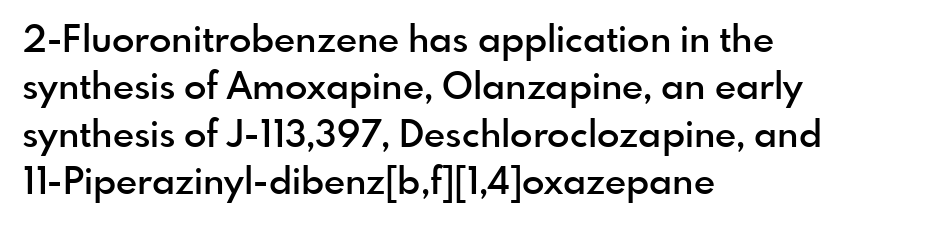
{"serif": "no", "italic": "no", "bold": "semi", "weight": "semibold", "width": "normal", "x_height": "small", "monospaced": "no", "underline": "no", "align": "left", "line_spacing": "normal", "line_spacing_ratio": 1.28, "letter_spacing": "normal", "letter_spacing_em": 0.0, "glyph_px": 37}
